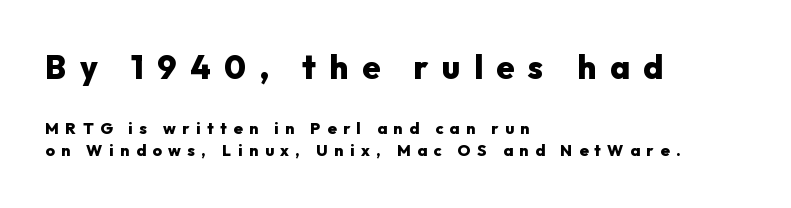
The text was rendered using a sans face with plain stroke endings. The rendering inserts visible extra space after every character. A dark, heavy texture on the line: the type is bold. Block one is the big one; block two sits smaller underneath. This sample has the flowing, uneven cadence of proportional lettering. Does the lettering tilt? It doesn't — this is upright.
